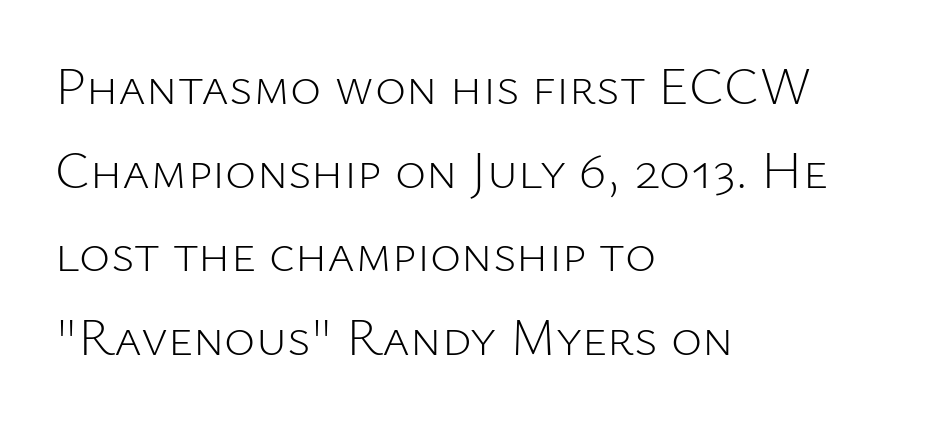
The letterforms sit shoulder to shoulder at normal distance. Each letter keeps its own natural width here, so spacing adapts to shape. The gap between lines stays unmarked. Compared with typical paragraphs, the rows here are spaced about the same. This rendering employs a face without finishing strokes, i.e., a sans-serif.
